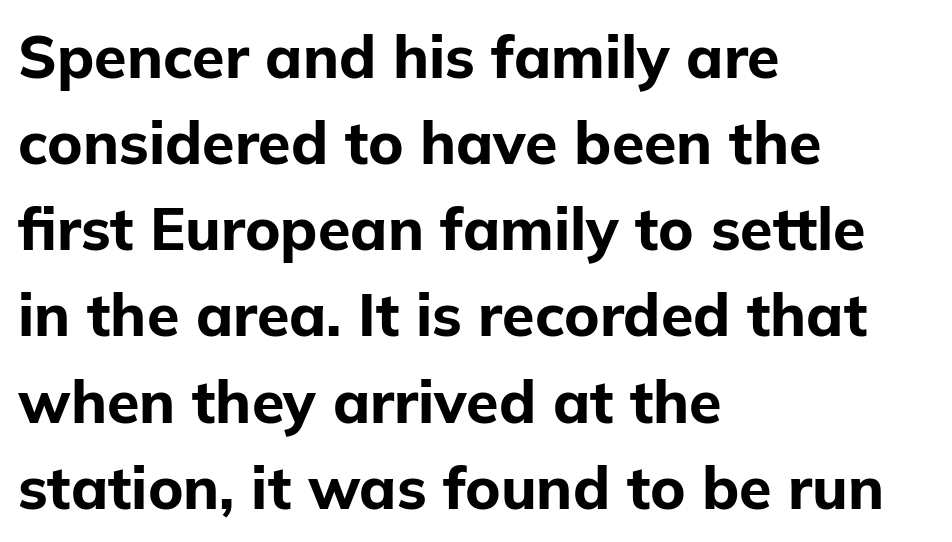
The image shows 59 px bold sans-serif type, upright; set left-aligned, normal line spacing (1.46x), normal letter spacing, not underlined; low stroke contrast and a medium x-height.
